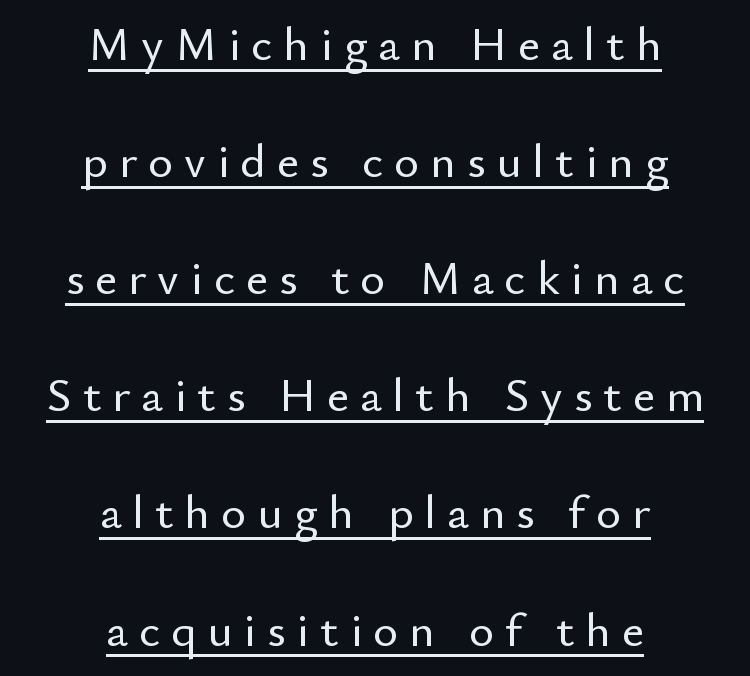
When letters stand straight like this, we call the style roman or upright. Where is the straight margin? There isn't one; the lines are centered. This sample uses expanded letter spacing, leaving extra air between glyphs. Notice the wide empty band between every row — that's loose leading.
